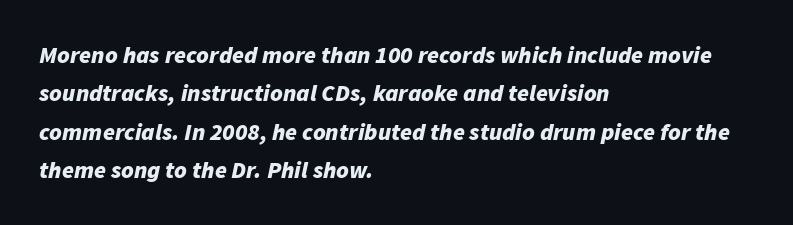
Layout note: lines flush left. The passage shown leans; its letterforms are oblique. The letters are bold, with thick, heavy strokes. Each row of text sits above clean, open space. Leading: standard. The horizontal fit of the characters is conventional and even.
